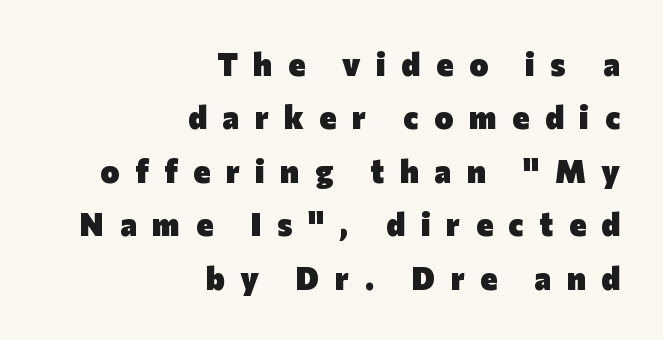
Q: Is the text bold? A: Yes.
Q: Is the text italic (slanted)? A: No, it is upright.
Q: Is the typeface a serif or a sans-serif typeface? A: Sans-serif.
Q: Is the text underlined? A: No.
Q: How is the paragraph aligned? A: Right-aligned.
Q: Is the spacing between letters normal or unusually wide? A: Unusually wide.
Q: Is the spacing between lines tight, normal or loose? A: Normal.
Q: Width (condensed, normal, or wide)? A: Normal.
Q: Stroke contrast? A: Low.
Q: x-height? A: Medium.
Q: Monospaced? A: No.
